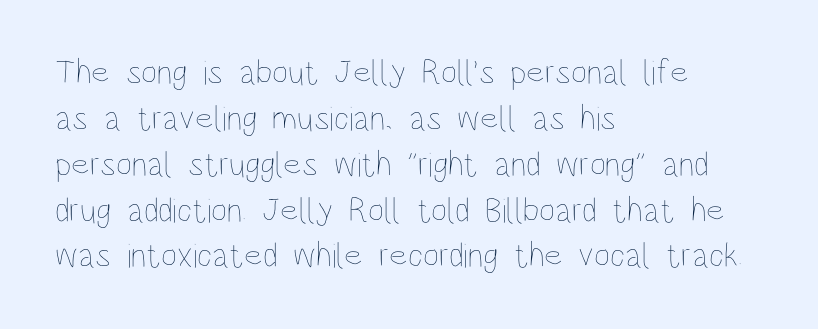
The image shows 35 px thin, condensed type, upright; set left-aligned, normal line spacing (1.31x), normal letter spacing, not underlined; low stroke contrast and a large x-height.
